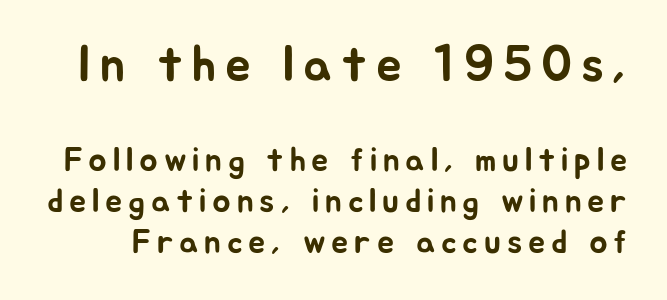
{"serif": "no", "italic": "no", "width": "normal", "stroke_contrast": "low", "x_height": "medium", "monospaced": "no", "underline": "no", "line_spacing_ratio": 1.21, "larger_block": "first", "size_ratio": 1.5, "glyph_px": 51}
